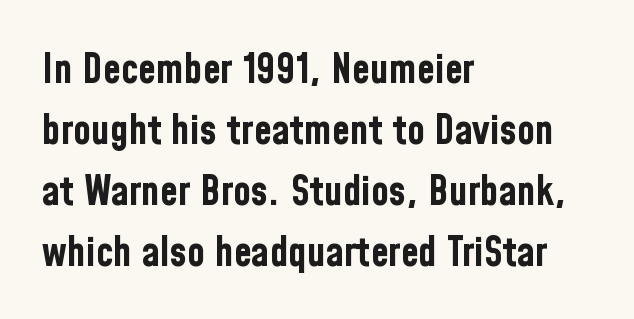
The image shows 41 px bold, condensed sans-serif type, upright; set left-aligned, normal line spacing (1.49x), normal letter spacing, not underlined; low stroke contrast and a medium x-height.
